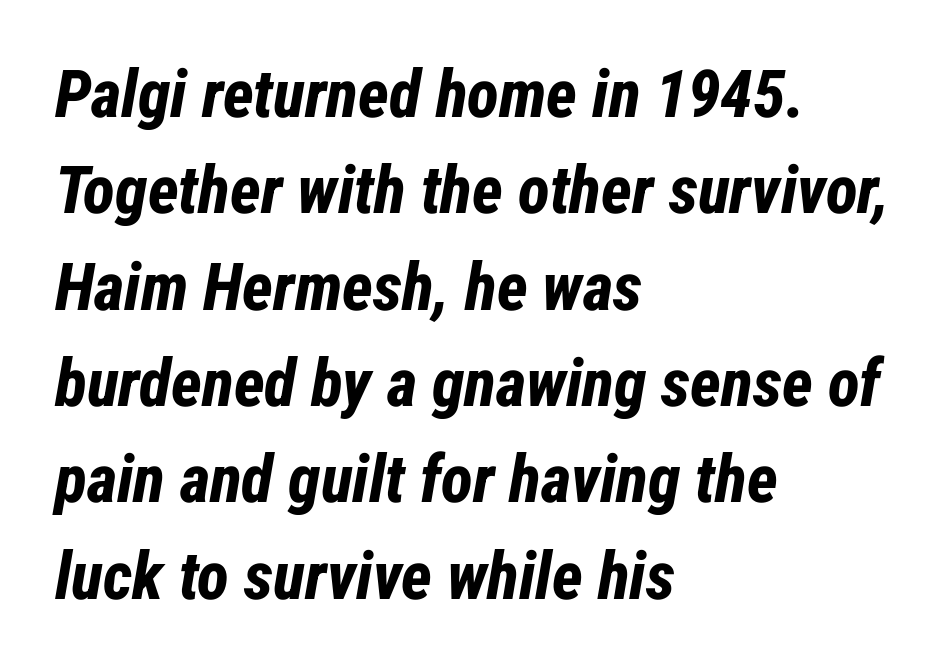
Q: Is the text bold? A: Yes.
Q: Is the text italic (slanted)? A: Yes, it leans right by about 12 degrees.
Q: Is the text underlined? A: No.
Q: How is the paragraph aligned? A: Left-aligned.
Q: Is the spacing between letters normal or unusually wide? A: Normal.
Q: Is the spacing between lines tight, normal or loose? A: Normal.
Q: Width (condensed, normal, or wide)? A: Condensed.
Q: Stroke contrast? A: Low.
Q: x-height? A: Medium.
Q: Monospaced? A: No.
